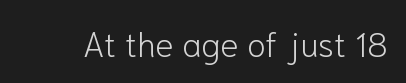
The image shows 34 px light sans-serif type, upright; set normal letter spacing, not underlined; low stroke contrast and a medium x-height.
